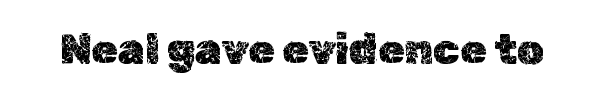
{"italic": "no", "width": "normal", "x_height": "medium", "monospaced": "no", "underline": "no", "letter_spacing": "normal", "letter_spacing_em": 0.0, "glyph_px": 43}
